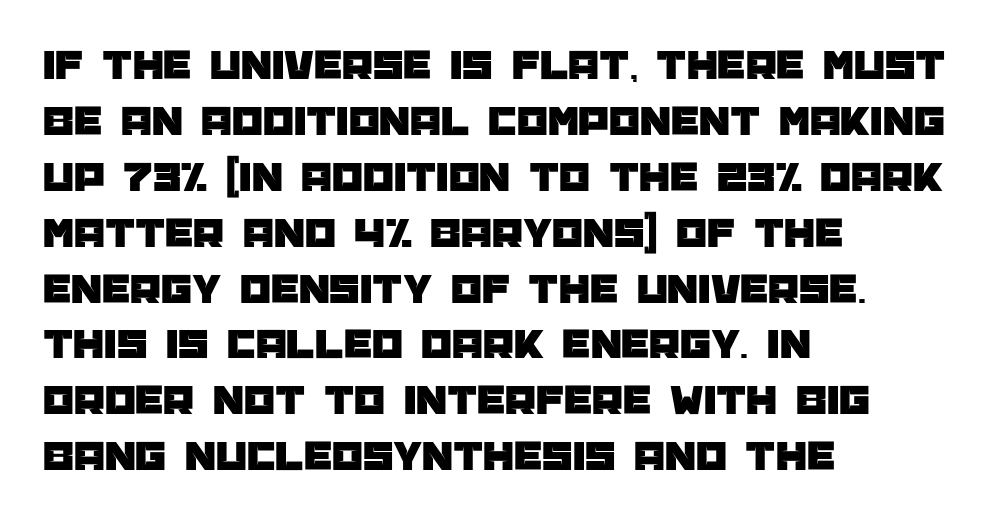
Q: Is the text italic (slanted)? A: No, it is upright.
Q: Is the typeface a serif or a sans-serif typeface? A: Sans-serif.
Q: Is the text underlined? A: No.
Q: How is the paragraph aligned? A: Left-aligned.
Q: Is the spacing between letters normal or unusually wide? A: Normal.
Q: Is the spacing between lines tight, normal or loose? A: Normal.
Q: Width (condensed, normal, or wide)? A: Normal.
Q: Stroke contrast? A: Low.
Q: x-height? A: Large.
Q: Monospaced? A: No.
